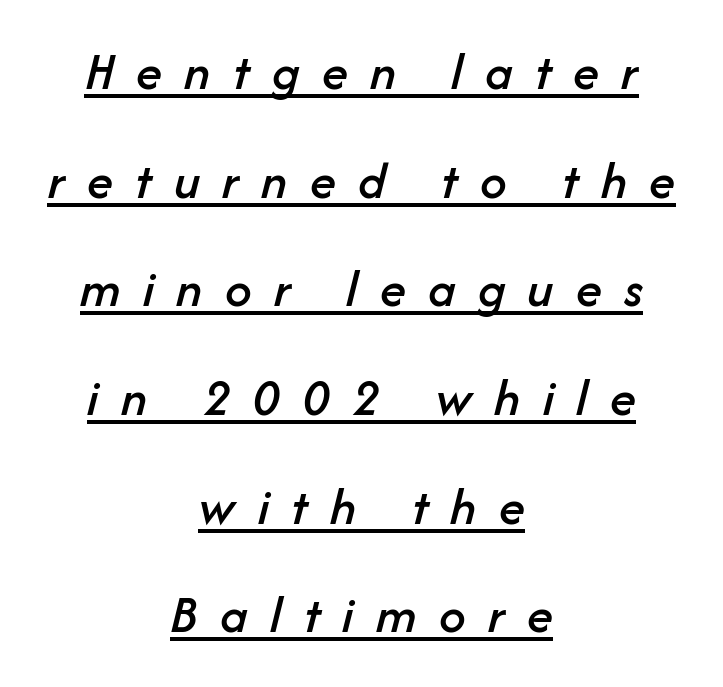
Teacher's note: observe the equal gaps on both sides — that is centered alignment. The face used here is proportionally spaced, like ordinary book or web type. If you drew a line through each stem, it would be angled. Check the space under the baseline: a stroke is drawn there. Someone cranked the tracking dial way up on this one. Vertically, the passage feels expansive, rows floating well apart.
